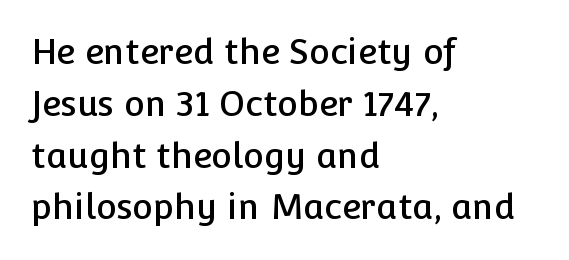
Q: Is the text italic (slanted)? A: No, it is upright.
Q: Is the typeface a serif or a sans-serif typeface? A: Sans-serif.
Q: Is the text underlined? A: No.
Q: How is the paragraph aligned? A: Left-aligned.
Q: Is the spacing between letters normal or unusually wide? A: Normal.
Q: Is the spacing between lines tight, normal or loose? A: Normal.
Q: Width (condensed, normal, or wide)? A: Normal.
Q: Stroke contrast? A: Low.
Q: x-height? A: Medium.
Q: Monospaced? A: No.
